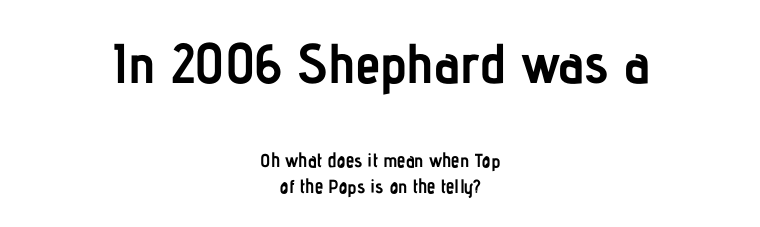
The image shows 56 px semibold, condensed sans-serif type, upright; set centered, normal line spacing (1.33x), normal letter spacing, not underlined; the first (top) block is 2.95x larger; low stroke contrast and a medium x-height.
